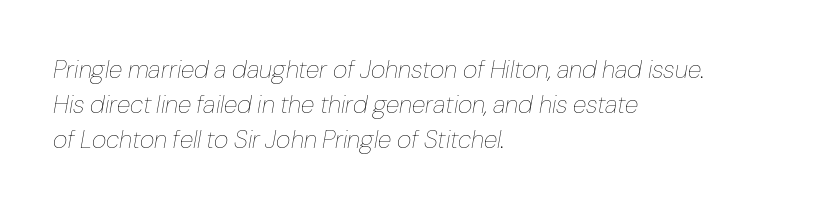
The image shows 25 px text type, italic (leaning right); set left-aligned, normal line spacing (1.41x), normal letter spacing, not underlined.
